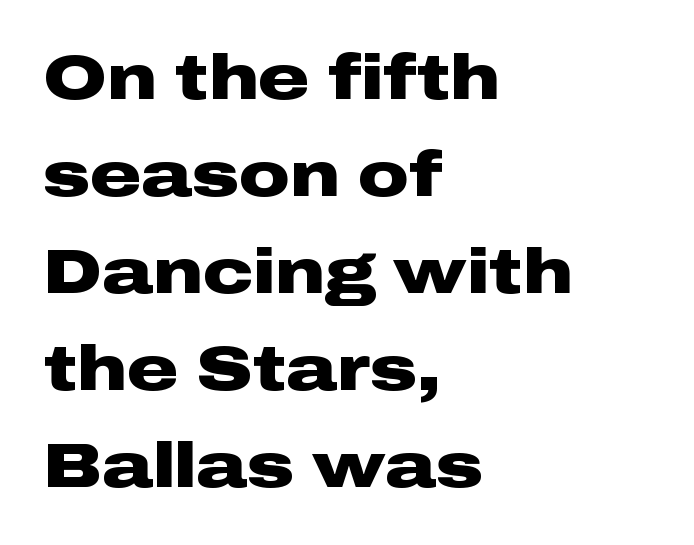
Q: Is the text bold? A: Yes.
Q: Is the text italic (slanted)? A: No, it is upright.
Q: Is the typeface a serif or a sans-serif typeface? A: Sans-serif.
Q: Is the text underlined? A: No.
Q: How is the paragraph aligned? A: Left-aligned.
Q: Is the spacing between letters normal or unusually wide? A: Normal.
Q: Is the spacing between lines tight, normal or loose? A: Normal.
Q: Width (condensed, normal, or wide)? A: Wide.
Q: Stroke contrast? A: Low.
Q: x-height? A: Medium.
Q: Monospaced? A: No.
